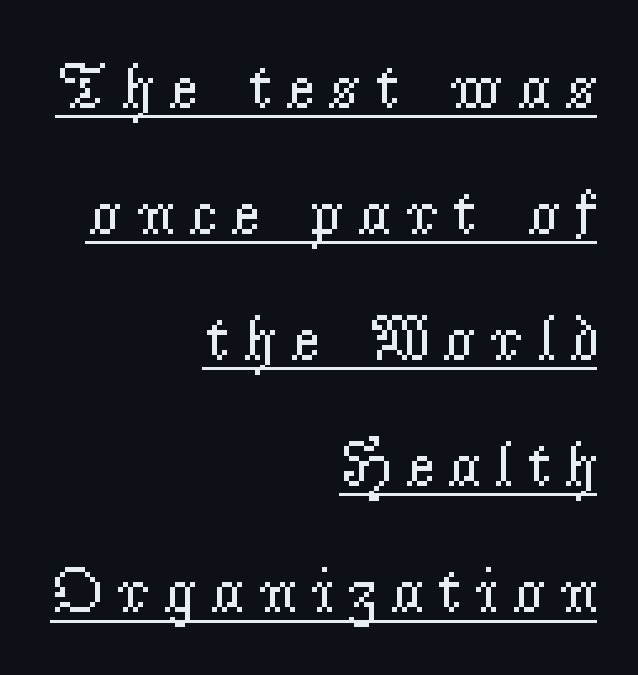
The image shows 65 px regular-weight serif type, upright; set right-aligned, loose line spacing (1.94x), underlined; low stroke contrast and a small x-height.
